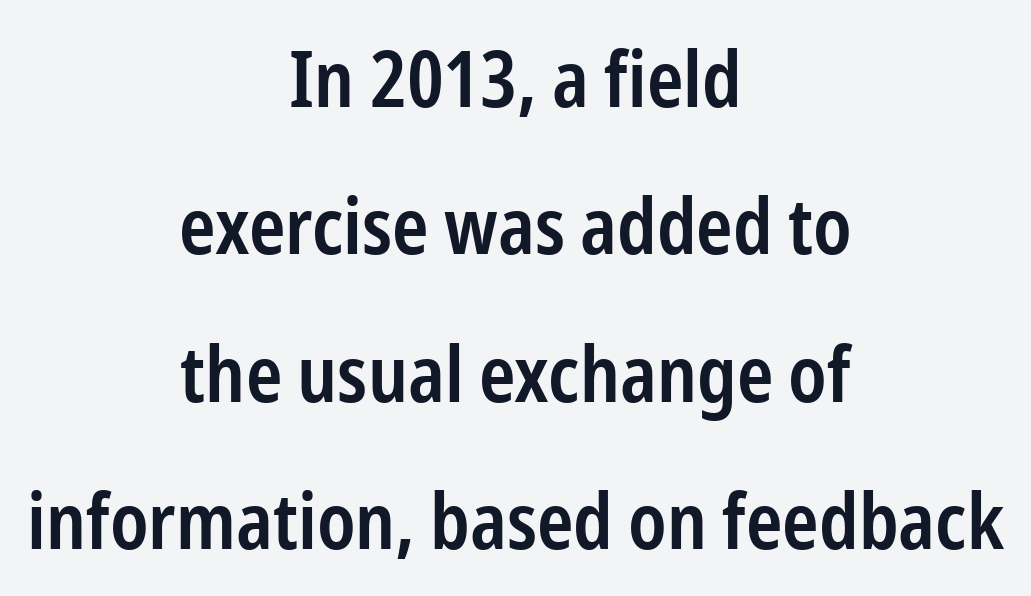
Q: Is the text bold? A: Semi-bold.
Q: Is the text italic (slanted)? A: No, it is upright.
Q: Is the typeface a serif or a sans-serif typeface? A: Sans-serif.
Q: Is the text underlined? A: No.
Q: How is the paragraph aligned? A: Centered.
Q: Is the spacing between letters normal or unusually wide? A: Normal.
Q: Width (condensed, normal, or wide)? A: Condensed.
Q: Stroke contrast? A: Low.
Q: x-height? A: Medium.
Q: Monospaced? A: No.
